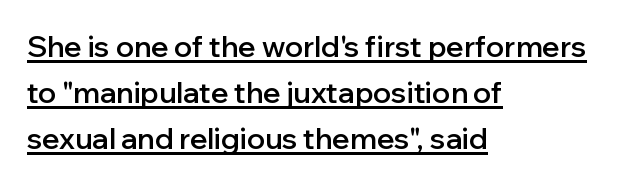
{"serif": "no", "italic": "no", "bold": "semi", "weight": "semibold", "width": "normal", "stroke_contrast": "low", "x_height": "medium", "monospaced": "no", "underline": "yes", "align": "left", "line_spacing": "normal", "line_spacing_ratio": 1.59, "letter_spacing": "normal", "letter_spacing_em": 0.0, "glyph_px": 29}
